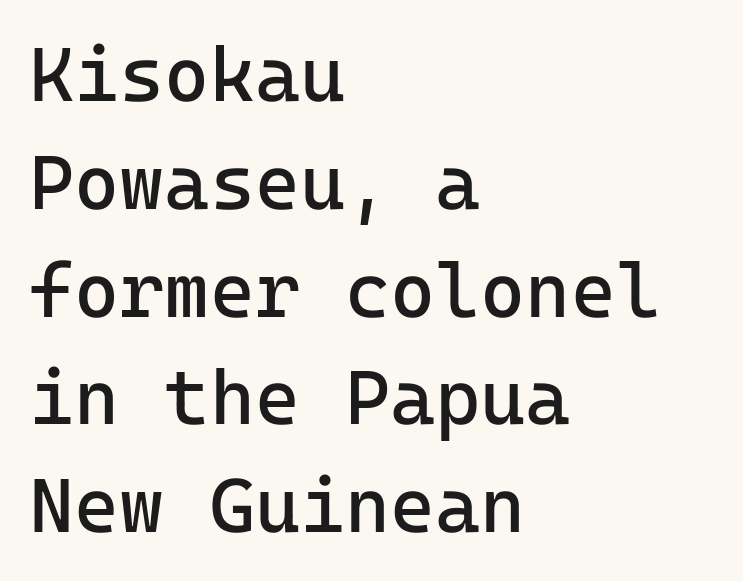
Q: Is the text bold? A: No.
Q: Is the text italic (slanted)? A: No, it is upright.
Q: Is the typeface a serif or a sans-serif typeface? A: Sans-serif.
Q: Is the text underlined? A: No.
Q: How is the paragraph aligned? A: Left-aligned.
Q: Is the spacing between letters normal or unusually wide? A: Normal.
Q: Is the spacing between lines tight, normal or loose? A: Normal.
Q: Width (condensed, normal, or wide)? A: Normal.
Q: Stroke contrast? A: Low.
Q: x-height? A: Medium.
Q: Monospaced? A: Yes.
